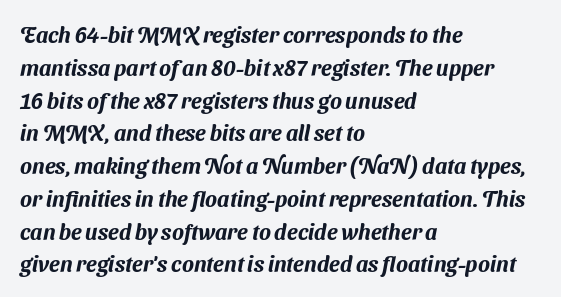
{"underline": "no", "align": "left", "line_spacing": "normal", "line_spacing_ratio": 1.49, "letter_spacing": "normal", "letter_spacing_em": 0.0, "glyph_px": 22}
